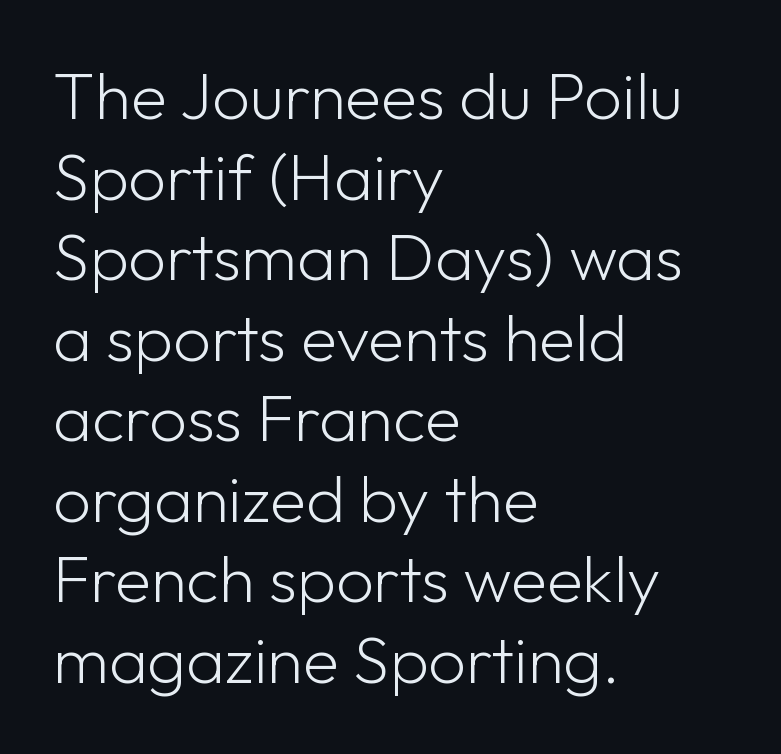
The image shows 66 px light sans-serif type, upright; set left-aligned, line spacing 1.22x, normal letter spacing, not underlined; low stroke contrast and a medium x-height.
